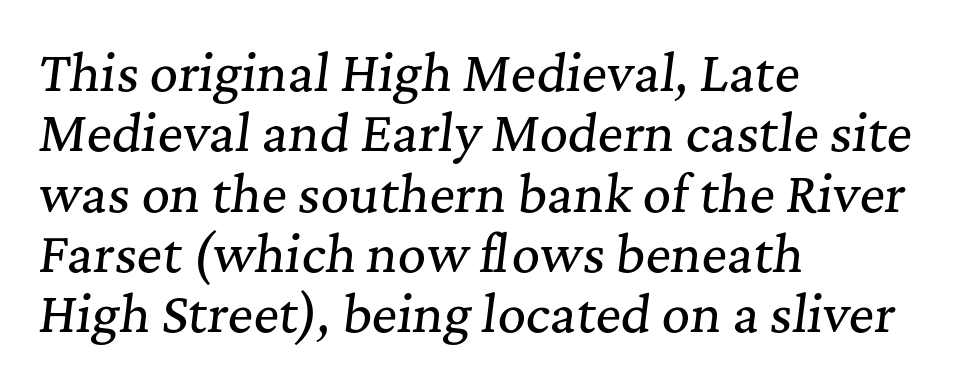
{"serif": "yes", "italic": "yes", "lean": "right", "slant_degrees": 7, "width": "normal", "stroke_contrast": "medium", "x_height": "medium", "monospaced": "no", "underline": "no", "align": "left", "line_spacing_ratio": 1.23, "letter_spacing": "normal", "letter_spacing_em": 0.0, "glyph_px": 49}
